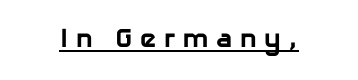
The image shows 27 px bold type; set unusually wide letter spacing (+0.28 em), underlined.
